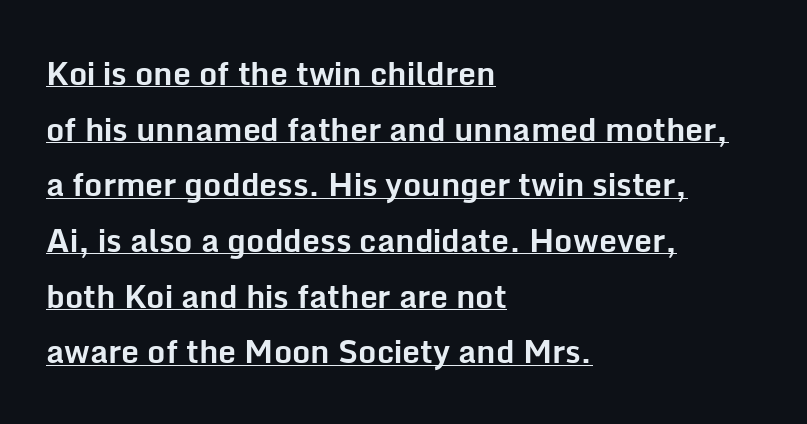
Note the varied advance widths — an 'i' is clearly narrower than an 'm'. Spacing between characters is what you'd get straight out of the box. Characters remain perfectly vertical along every line. These lines are set flush left with a ragged right edge. The rendering shows plain stroke endings on the letterforms — a sans-serif design.
